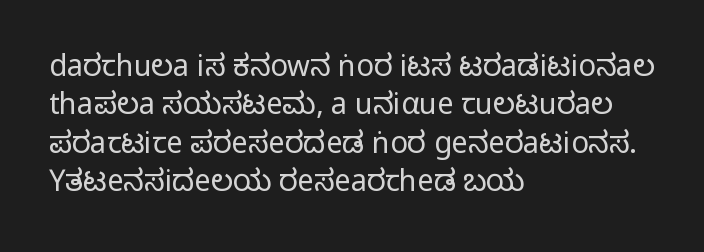
The image shows 29 px regular-weight, condensed sans-serif type, upright; set left-aligned, normal line spacing (1.32x), normal letter spacing, not underlined; low stroke contrast and a large x-height.
